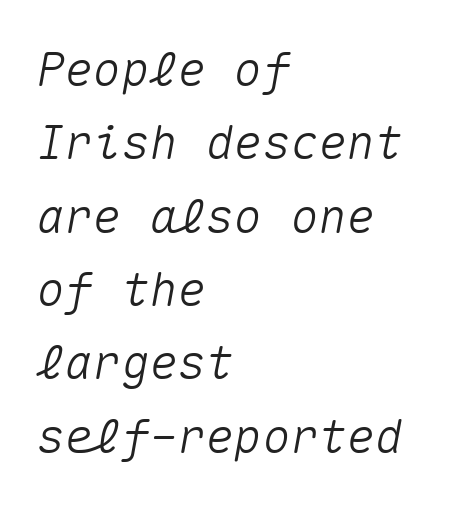
The image shows 47 px text type, italic (leaning right), monospaced; set left-aligned, normal line spacing (1.56x), normal letter spacing, not underlined; medium stroke contrast and a medium x-height.
